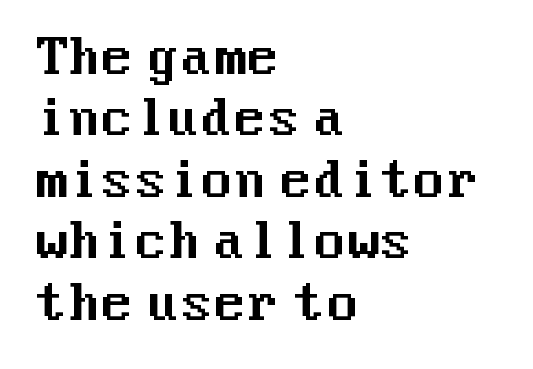
The image shows 48 px sans-serif type, upright; set left-aligned, normal line spacing (1.28x), normal letter spacing, not underlined; medium stroke contrast and a medium x-height.
